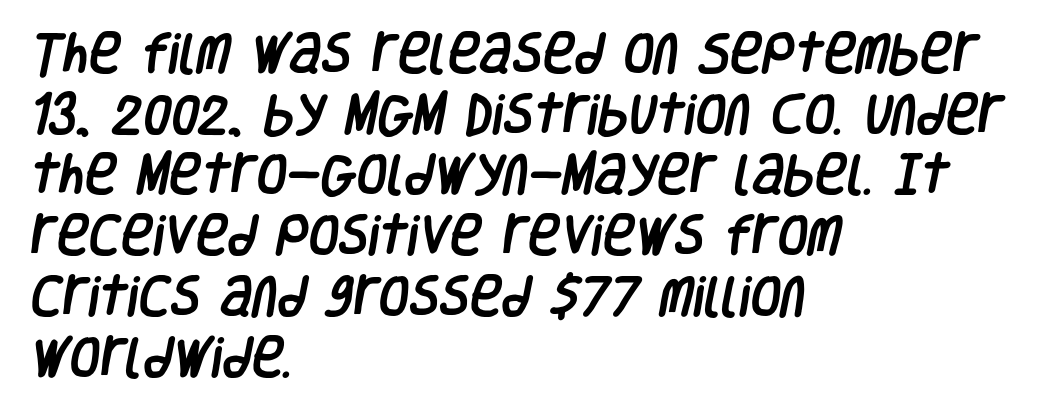
{"serif": "no", "width": "condensed", "stroke_contrast": "low", "x_height": "large", "monospaced": "no", "underline": "no", "align": "left", "line_spacing": "normal", "line_spacing_ratio": 1.38, "letter_spacing": "normal", "letter_spacing_em": 0.0, "glyph_px": 44}
